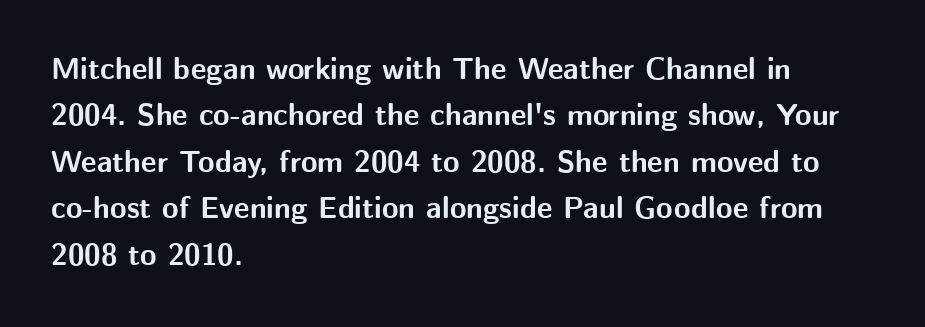
Is the type bold? Yes — the strokes are clearly thick and heavy. Here the designer chose a conventional face with non-uniform glyph widths. Rule under the text: the space is simply empty. The line texture is even and compact thanks to regular tracking.
